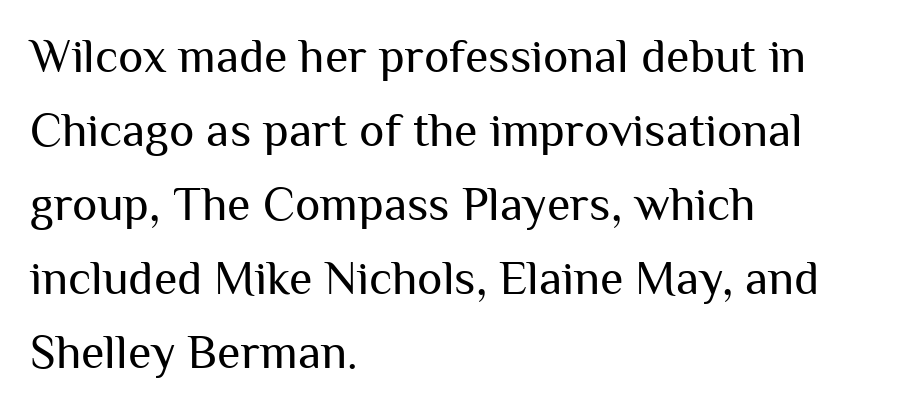
Q: Is the text bold? A: No.
Q: Is the text italic (slanted)? A: No, it is upright.
Q: Is the typeface a serif or a sans-serif typeface? A: Sans-serif.
Q: Is the text underlined? A: No.
Q: How is the paragraph aligned? A: Left-aligned.
Q: Is the spacing between letters normal or unusually wide? A: Normal.
Q: Is the spacing between lines tight, normal or loose? A: Normal.
Q: Width (condensed, normal, or wide)? A: Normal.
Q: Stroke contrast? A: Medium.
Q: x-height? A: Medium.
Q: Monospaced? A: No.
